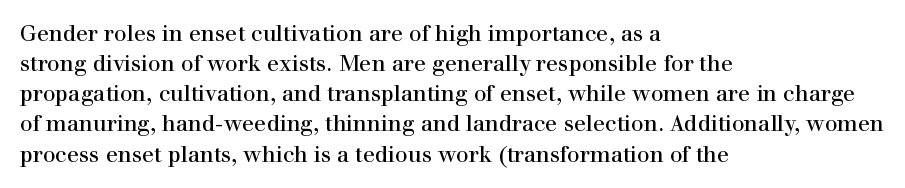
The letterforms sit shoulder to shoulder at normal distance. The space directly below the letters is spotless. Counters stay open thanks to moderate or lighter strokes. The vertical gap from one line to the next is medium. Ascenders rise straight up at ninety degrees. The ragged edge is on the right, which tells us the setting is flush left.
